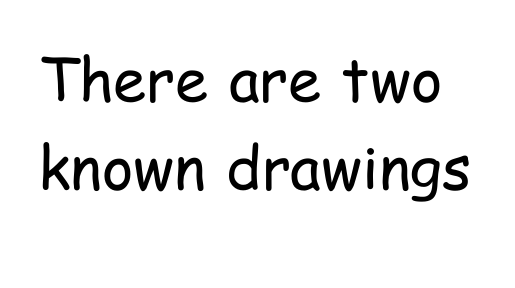
The rendering uses natural spacing where letterforms have individual widths. Spacing between characters is what you'd get straight out of the box. Regarding leading, the lines here are spaced in the standard way. Letterform terminals end flat and unadorned throughout the passage.
